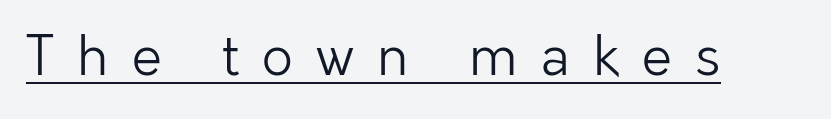
Q: Is the text bold? A: No.
Q: Is the text italic (slanted)? A: No, it is upright.
Q: Is the typeface a serif or a sans-serif typeface? A: Sans-serif.
Q: Is the text underlined? A: Yes.
Q: Is the spacing between letters normal or unusually wide? A: Unusually wide.
Q: Width (condensed, normal, or wide)? A: Normal.
Q: Stroke contrast? A: Low.
Q: x-height? A: Medium.
Q: Monospaced? A: No.
